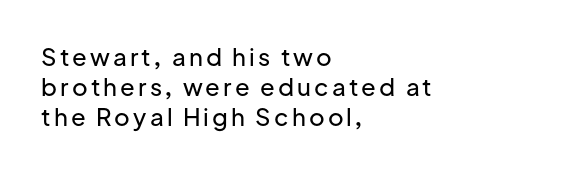
Q: Is the text italic (slanted)? A: No, it is upright.
Q: Is the text underlined? A: No.
Q: How is the paragraph aligned? A: Left-aligned.
Q: Is the spacing between lines tight, normal or loose? A: Normal.
